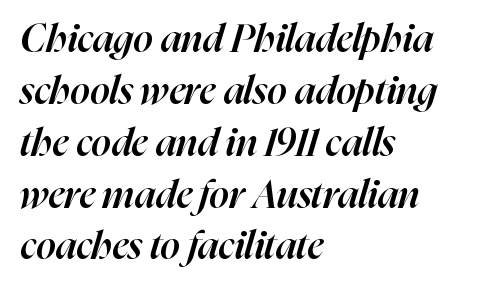
If you drew a ruler down the left edge, every line would touch it. Descender tails drop into unmarked territory. Each letter keeps its own natural width here, so spacing adapts to shape. These lines sit exactly where default settings would place them. The typesetting leans somewhat heavy: a semibold.
